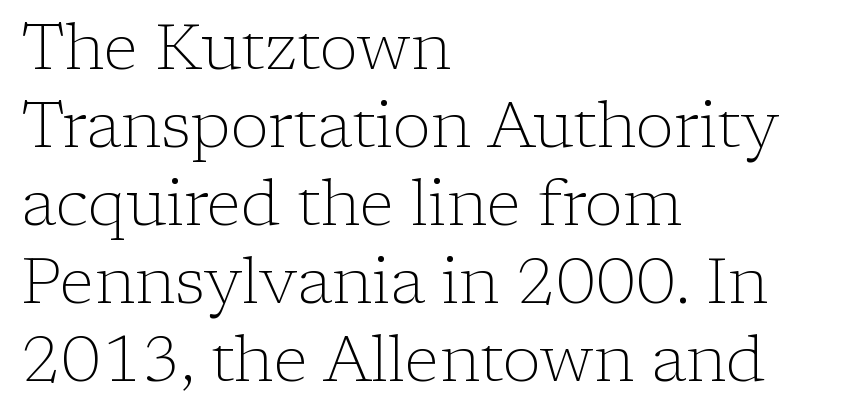
Q: Is the text bold? A: No.
Q: Is the text italic (slanted)? A: No, it is upright.
Q: Is the typeface a serif or a sans-serif typeface? A: Serif.
Q: Is the text underlined? A: No.
Q: How is the paragraph aligned? A: Left-aligned.
Q: Is the spacing between letters normal or unusually wide? A: Normal.
Q: Width (condensed, normal, or wide)? A: Normal.
Q: Stroke contrast? A: Low.
Q: x-height? A: Medium.
Q: Monospaced? A: No.
